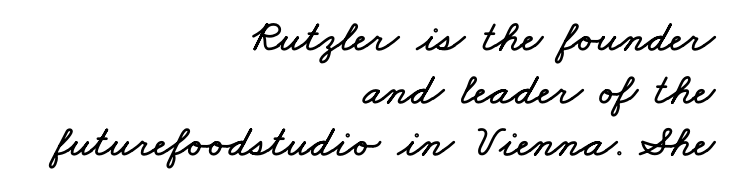
The image shows 45 px wide type; set right-aligned, line spacing 1.17x, normal letter spacing, not underlined; low stroke contrast and a small x-height.
